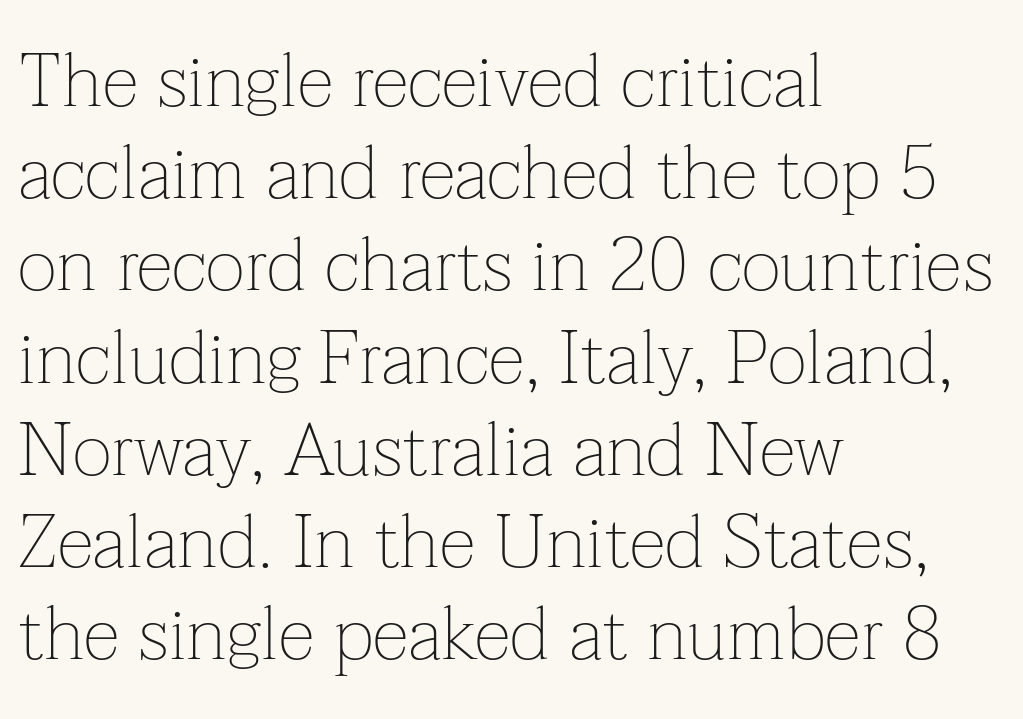
Q: Is the text bold? A: No.
Q: Is the text italic (slanted)? A: No, it is upright.
Q: Is the typeface a serif or a sans-serif typeface? A: Serif.
Q: Is the text underlined? A: No.
Q: How is the paragraph aligned? A: Left-aligned.
Q: Is the spacing between letters normal or unusually wide? A: Normal.
Q: Width (condensed, normal, or wide)? A: Normal.
Q: Stroke contrast? A: Low.
Q: x-height? A: Medium.
Q: Monospaced? A: No.
